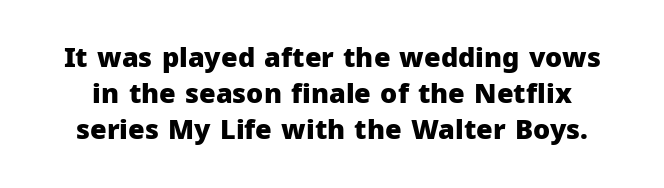
Summary of vertical rhythm: regular, with standard interline spacing. The specimen reads as upright at a glance. The gap between lines stays unmarked. Between one letter and the next there's only the usual sliver of space. Heft: maximum for text — a bold.
